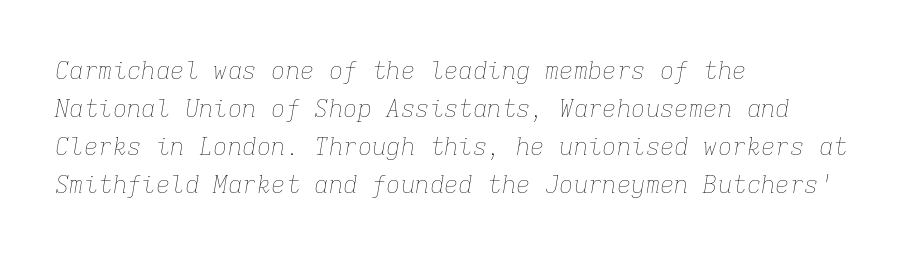
{"italic": "yes", "lean": "right", "slant_degrees": 9, "bold": "no", "underline": "no", "align": "left", "line_spacing": "normal", "line_spacing_ratio": 1.59, "letter_spacing": "normal", "letter_spacing_em": 0.0, "glyph_px": 24}
